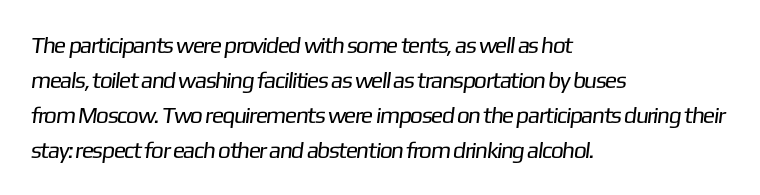
The image shows 23 px text type; set left-aligned, normal line spacing (1.52x), normal letter spacing, not underlined.
